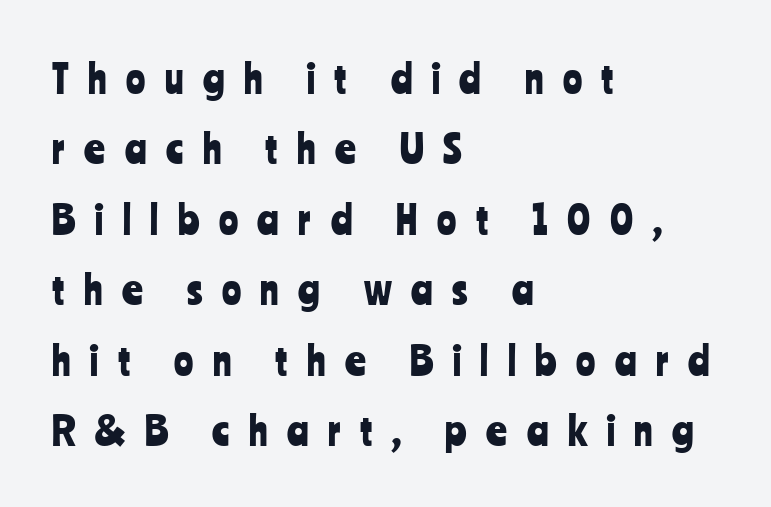
{"serif": "no", "italic": "no", "width": "condensed", "stroke_contrast": "low", "x_height": "medium", "monospaced": "no", "underline": "no", "align": "left", "line_spacing_ratio": 1.76, "letter_spacing": "wide", "letter_spacing_em": 0.49, "glyph_px": 40}
